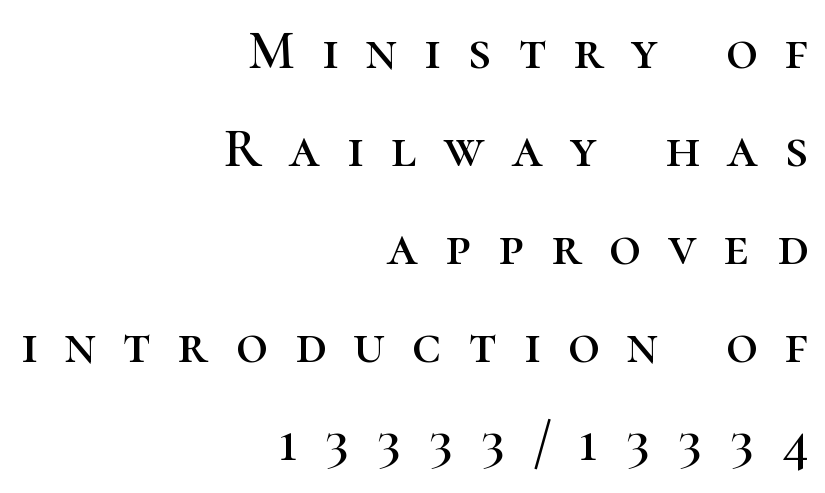
Q: Is the text italic (slanted)? A: No, it is upright.
Q: Is the typeface a serif or a sans-serif typeface? A: Serif.
Q: Is the text underlined? A: No.
Q: How is the paragraph aligned? A: Right-aligned.
Q: Is the spacing between letters normal or unusually wide? A: Unusually wide.
Q: Width (condensed, normal, or wide)? A: Normal.
Q: Stroke contrast? A: High.
Q: x-height? A: Medium.
Q: Monospaced? A: No.
